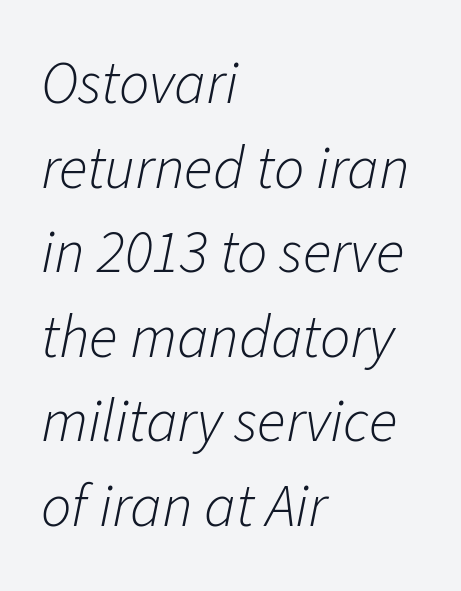
{"italic": "yes", "lean": "right", "slant_degrees": 11, "bold": "no", "weight": "light", "width": "normal", "stroke_contrast": "low", "x_height": "medium", "monospaced": "no", "underline": "no", "align": "left", "line_spacing": "normal", "line_spacing_ratio": 1.41, "letter_spacing": "normal", "letter_spacing_em": 0.0, "glyph_px": 60}
